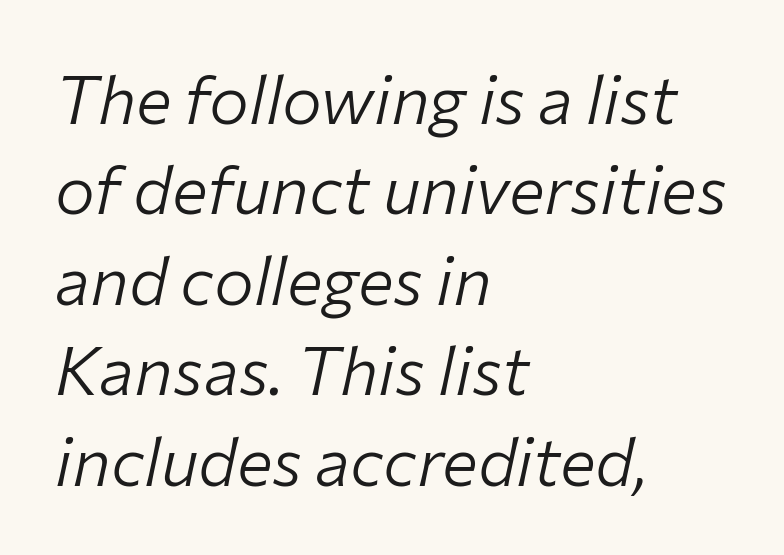
Q: Is the text bold? A: No.
Q: Is the text italic (slanted)? A: Yes, it leans right by about 12 degrees.
Q: Is the text underlined? A: No.
Q: How is the paragraph aligned? A: Left-aligned.
Q: Is the spacing between letters normal or unusually wide? A: Normal.
Q: Is the spacing between lines tight, normal or loose? A: Normal.
Q: Width (condensed, normal, or wide)? A: Normal.
Q: Stroke contrast? A: Low.
Q: x-height? A: Medium.
Q: Monospaced? A: No.
